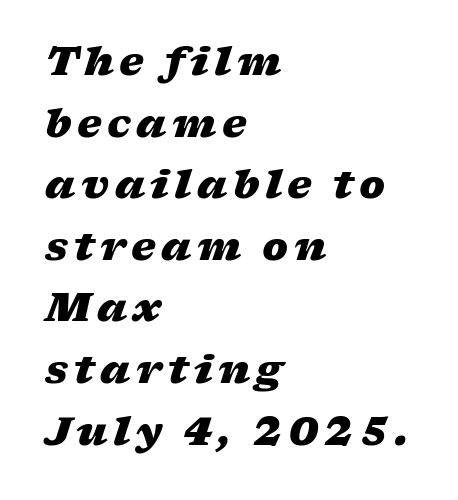
The image shows 39 px heavy, wide type, italic (leaning right); set left-aligned, normal line spacing (1.58x), not underlined; low stroke contrast and a medium x-height.
